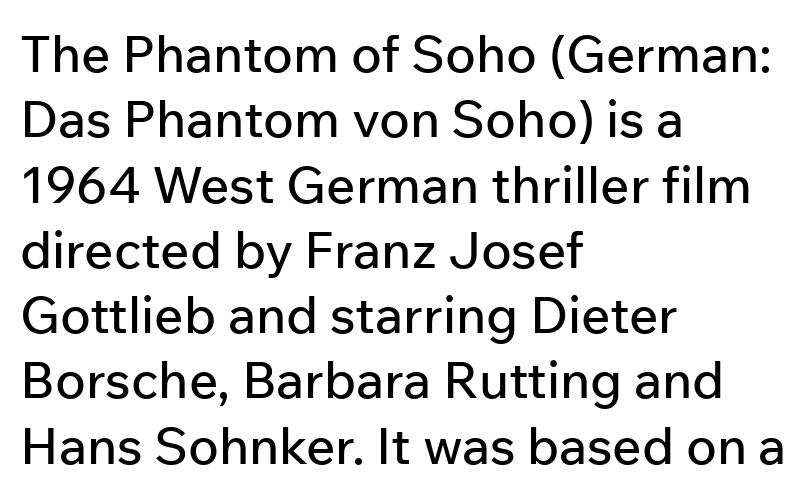
The image shows 51 px sans-serif type, upright; set left-aligned, normal line spacing (1.28x), normal letter spacing, not underlined; low stroke contrast and a medium x-height.
